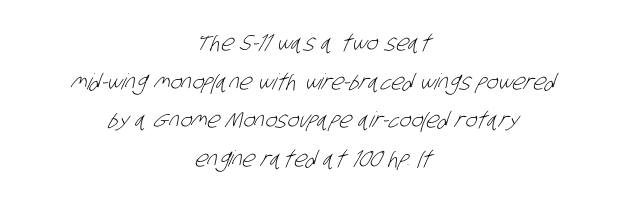
Nothing unusual about the tracking: characters are spaced as the font intends. A clean baseline with only descenders dipping below it. The paragraph shown floats in the horizontal middle. Vertical stems look standard width or narrower in stroke.
